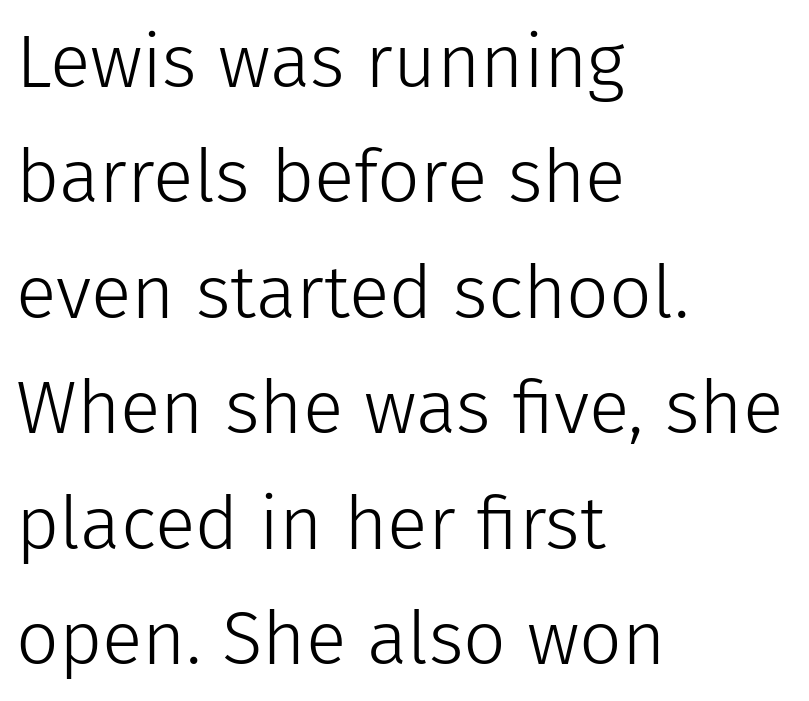
Q: Is the text bold? A: No.
Q: Is the text italic (slanted)? A: No, it is upright.
Q: Is the typeface a serif or a sans-serif typeface? A: Sans-serif.
Q: Is the text underlined? A: No.
Q: How is the paragraph aligned? A: Left-aligned.
Q: Is the spacing between letters normal or unusually wide? A: Normal.
Q: Is the spacing between lines tight, normal or loose? A: Normal.
Q: Width (condensed, normal, or wide)? A: Normal.
Q: Stroke contrast? A: Low.
Q: x-height? A: Medium.
Q: Monospaced? A: No.
